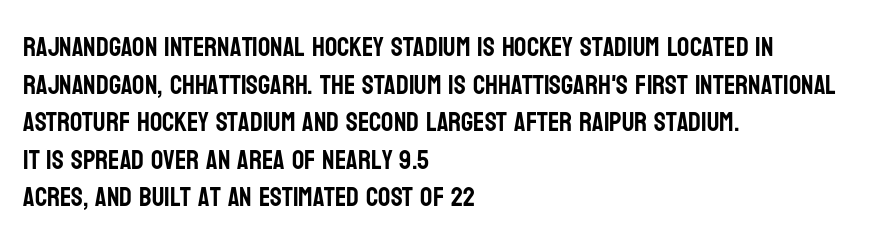
{"italic": "no", "underline": "no", "align": "left", "line_spacing": "normal", "line_spacing_ratio": 1.39, "letter_spacing": "normal", "letter_spacing_em": 0.0, "glyph_px": 27}
